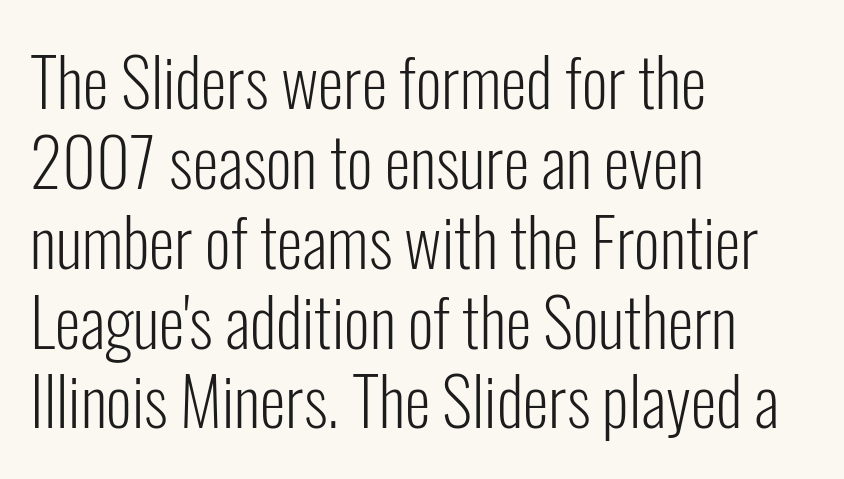
{"serif": "no", "italic": "no", "bold": "no", "weight": "light", "width": "condensed", "stroke_contrast": "low", "x_height": "medium", "monospaced": "no", "underline": "no", "align": "left", "line_spacing_ratio": 1.21, "letter_spacing": "normal", "letter_spacing_em": 0.0, "glyph_px": 66}
